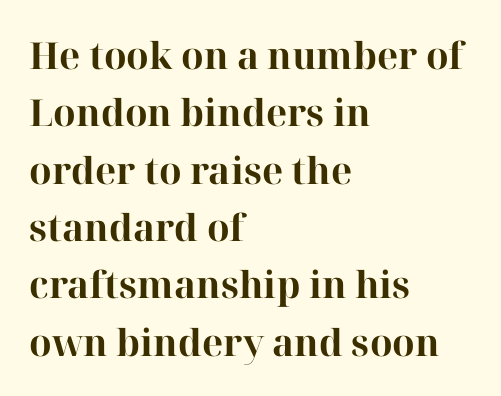
{"serif": "yes", "italic": "no", "bold": "yes", "weight": "bold", "width": "normal", "stroke_contrast": "high", "x_height": "medium", "monospaced": "no", "underline": "no", "align": "left", "line_spacing": "normal", "line_spacing_ratio": 1.55, "letter_spacing": "normal", "letter_spacing_em": 0.0, "glyph_px": 37}
